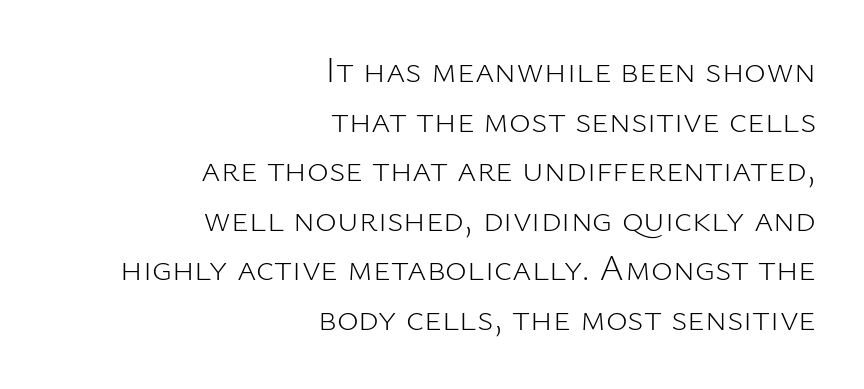
{"serif": "no", "italic": "no", "bold": "no", "weight": "light", "width": "normal", "stroke_contrast": "low", "x_height": "medium", "monospaced": "no", "underline": "no", "align": "right", "line_spacing": "normal", "line_spacing_ratio": 1.34, "letter_spacing": "normal", "letter_spacing_em": 0.0, "glyph_px": 37}
